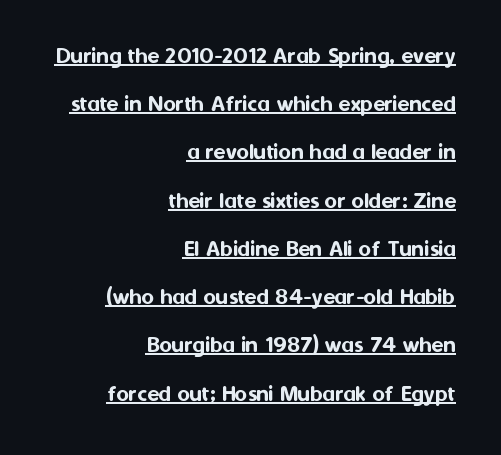
Short note: letters normally spaced. Is there an underline? Yes — a line sits under the letters. Casual observation: everything's shoved over to the right. In terms of posture, this sample is upright. Vertically, the passage feels expansive, rows floating well apart.
